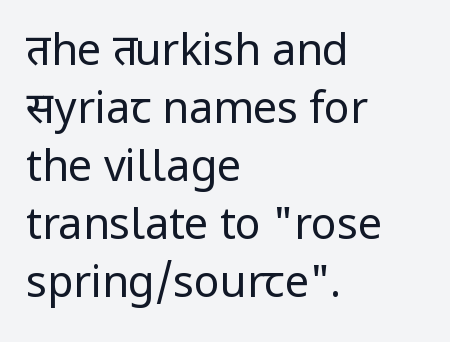
The image shows 43 px regular-weight sans-serif type, upright; set left-aligned, normal line spacing (1.35x), normal letter spacing, not underlined; low stroke contrast and a medium x-height.
